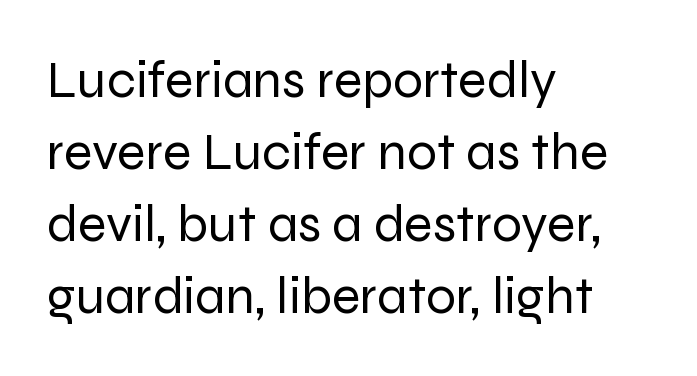
A roman cut, with each character standing at attention. Honestly, the letter spacing is just normal — you wouldn't notice it. Baseline-to-baseline distance is the conventional proportion of letter height. Unlike a traditional serif, this face leaves its strokes unadorned. Leftover space on each line is placed entirely after the last word. Here the designer chose a conventional face with non-uniform glyph widths.
